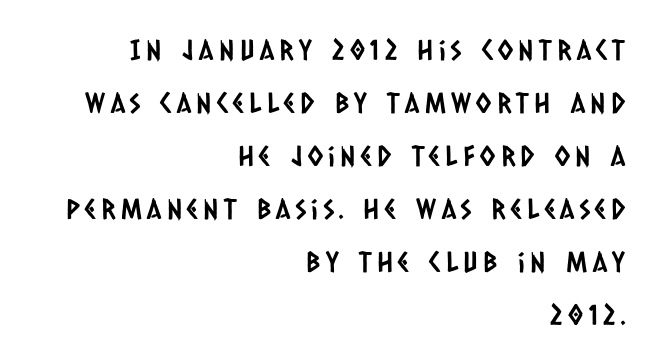
The image shows 28 px condensed sans-serif type; set right-aligned, line spacing 1.89x, not underlined; low stroke contrast and a large x-height.
